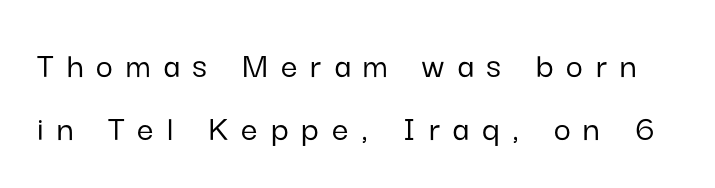
{"serif": "no", "italic": "no", "width": "normal", "stroke_contrast": "low", "x_height": "medium", "monospaced": "no", "underline": "no", "line_spacing": "normal", "line_spacing_ratio": 1.7, "letter_spacing": "wide", "letter_spacing_em": 0.35, "glyph_px": 37}
